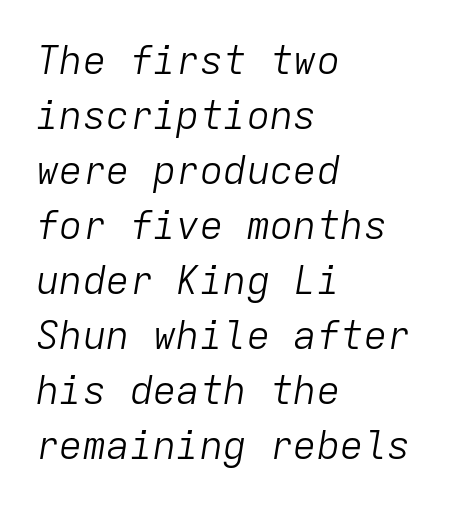
{"italic": "yes", "lean": "right", "slant_degrees": 9, "bold": "no", "weight": "light", "width": "normal", "stroke_contrast": "low", "x_height": "medium", "monospaced": "yes", "underline": "no", "align": "left", "line_spacing": "normal", "line_spacing_ratio": 1.41, "letter_spacing": "normal", "letter_spacing_em": 0.0, "glyph_px": 39}
